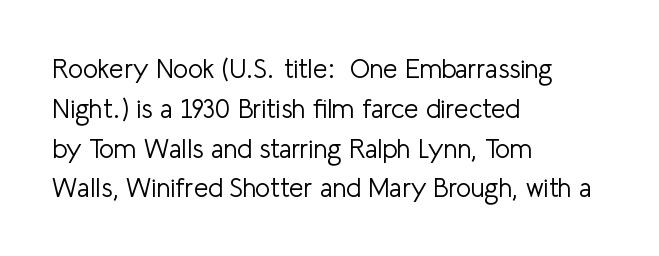
{"italic": "no", "bold": "no", "underline": "no", "align": "left", "line_spacing": "normal", "line_spacing_ratio": 1.53, "letter_spacing": "normal", "letter_spacing_em": 0.0, "glyph_px": 26}
